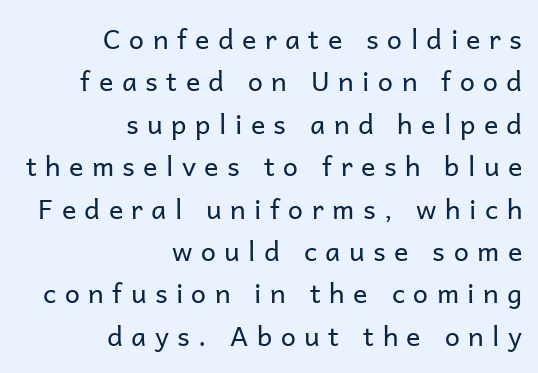
{"italic": "no", "bold": "no", "underline": "no", "align": "right", "line_spacing": "normal", "line_spacing_ratio": 1.57, "letter_spacing": "wide", "letter_spacing_em": 0.31, "glyph_px": 27}
